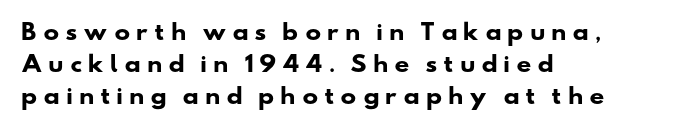
Tracking value appears strongly positive — letters spread wide. Honestly, the row spacing looks completely unremarkable. Has an underline been added? It has not. You'd pick this weight for a headline — it's a proper bold.
